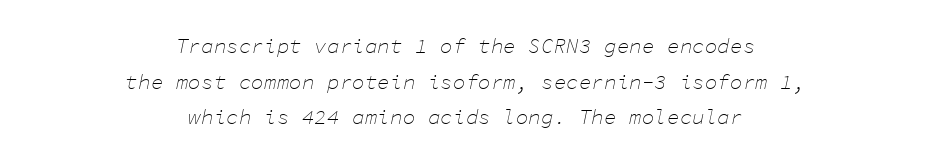
{"italic": "yes", "lean": "right", "slant_degrees": 11, "bold": "no", "underline": "no", "align": "center", "line_spacing": "normal", "line_spacing_ratio": 1.7, "letter_spacing": "normal", "letter_spacing_em": 0.0, "glyph_px": 21}
